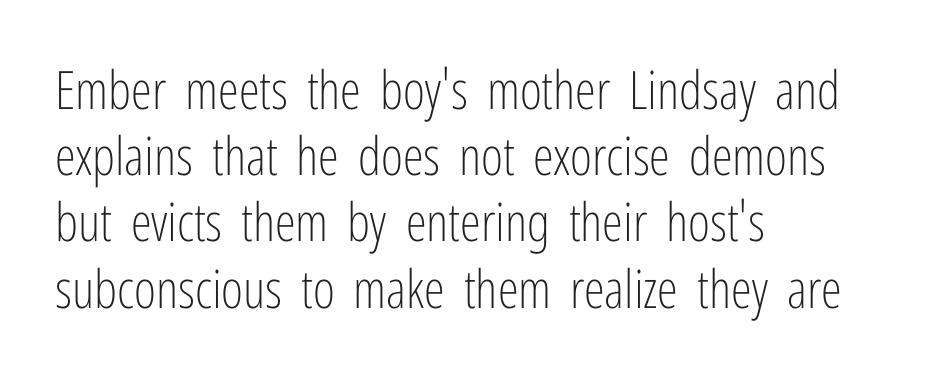
Q: Is the text bold? A: No.
Q: Is the text italic (slanted)? A: No, it is upright.
Q: Is the typeface a serif or a sans-serif typeface? A: Sans-serif.
Q: Is the text underlined? A: No.
Q: How is the paragraph aligned? A: Left-aligned.
Q: Is the spacing between letters normal or unusually wide? A: Normal.
Q: Is the spacing between lines tight, normal or loose? A: Normal.
Q: Width (condensed, normal, or wide)? A: Condensed.
Q: Stroke contrast? A: Low.
Q: x-height? A: Medium.
Q: Monospaced? A: No.
